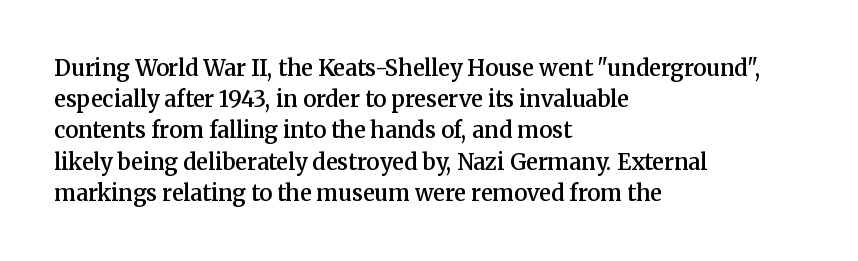
{"italic": "no", "bold": "semi", "underline": "no", "align": "left", "line_spacing": "normal", "line_spacing_ratio": 1.42, "letter_spacing": "normal", "letter_spacing_em": 0.0, "glyph_px": 22}
